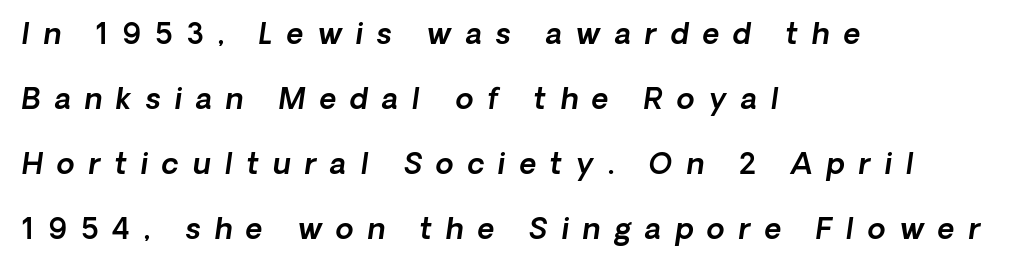
The rendering uses natural spacing where letterforms have individual widths. The strip under each line holds only bare page. The letters carry no serifs — their stems end cleanly without finishing strokes. The horizontal fit of the characters is loose and conspicuously gappy. Alignment: flush left. The space between consecutive lines is lavish.
